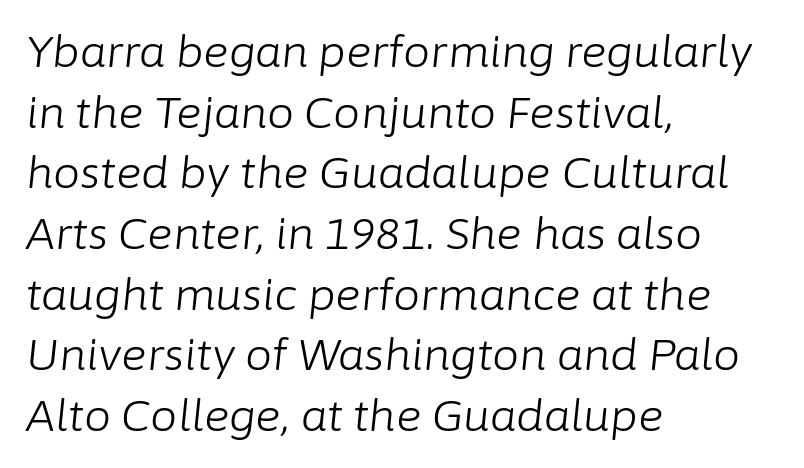
The image shows 43 px light type, italic (leaning right); set left-aligned, normal line spacing (1.41x), normal letter spacing, not underlined; low stroke contrast and a medium x-height.
